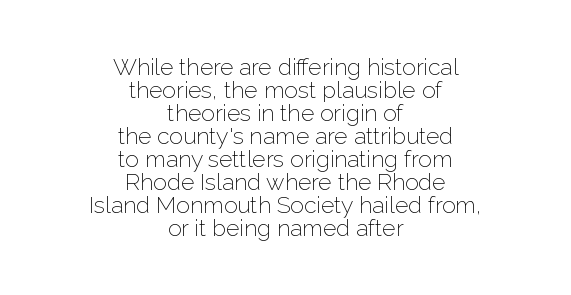
Q: Is the text bold? A: No.
Q: Is the text italic (slanted)? A: No, it is upright.
Q: Is the text underlined? A: No.
Q: How is the paragraph aligned? A: Centered.
Q: Is the spacing between letters normal or unusually wide? A: Normal.
Q: Is the spacing between lines tight, normal or loose? A: Tight.
